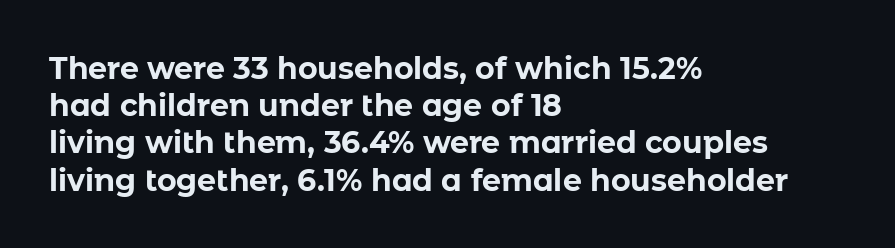
Q: Is the text bold? A: Yes.
Q: Is the text italic (slanted)? A: No, it is upright.
Q: Is the typeface a serif or a sans-serif typeface? A: Sans-serif.
Q: Is the text underlined? A: No.
Q: How is the paragraph aligned? A: Left-aligned.
Q: Is the spacing between letters normal or unusually wide? A: Normal.
Q: Width (condensed, normal, or wide)? A: Normal.
Q: Stroke contrast? A: Low.
Q: x-height? A: Medium.
Q: Monospaced? A: No.
